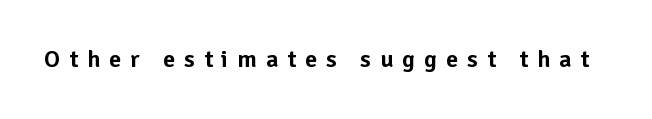
The image shows 24 px text type, upright; set unusually wide letter spacing (+0.38 em), not underlined.
